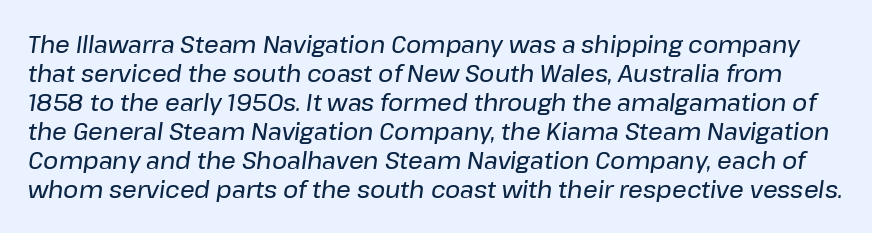
Only glyphs here, with clear space below each row. Honestly, the row spacing looks completely unremarkable. Tall strokes in this sample are angled rather than plumb. The letterforms sit shoulder to shoulder at normal distance.
